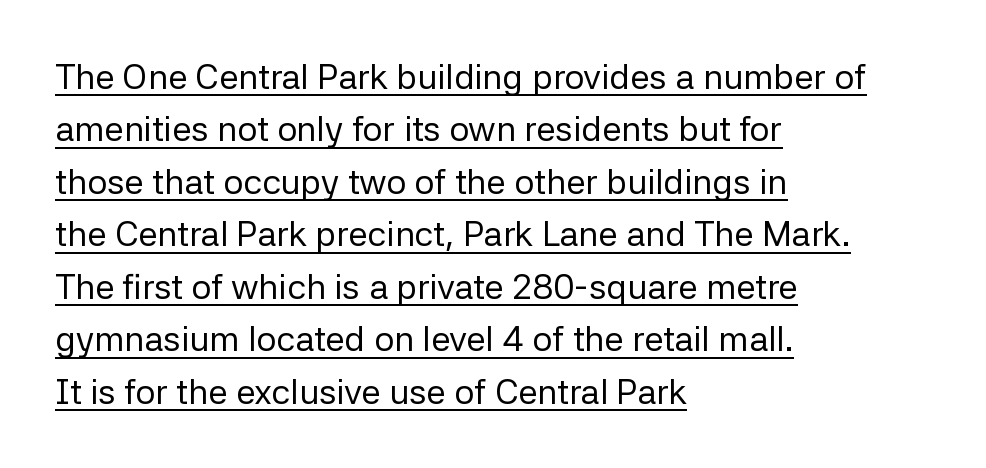
Rendered with straight, roman letterforms. Is the type heavy? It reads as light-to-regular instead. I'd call this a sans setting — the letters go barefoot. Reading down the block, your eye returns to a fixed left position each line. The rendering uses a moderate line-height, typical for paragraphs. Emphasis is given by a line drawn under the lettering.
